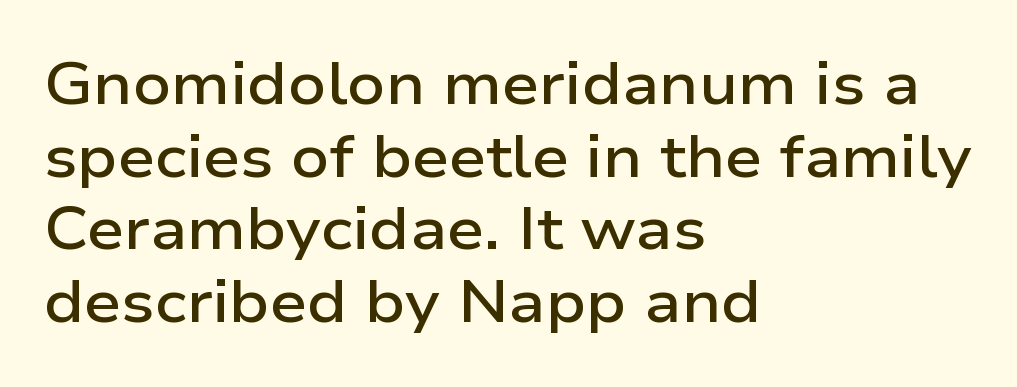
{"serif": "no", "italic": "no", "bold": "semi", "weight": "semibold", "width": "wide", "stroke_contrast": "low", "x_height": "medium", "monospaced": "no", "underline": "no", "align": "left", "line_spacing_ratio": 1.23, "letter_spacing": "normal", "letter_spacing_em": 0.0, "glyph_px": 59}
